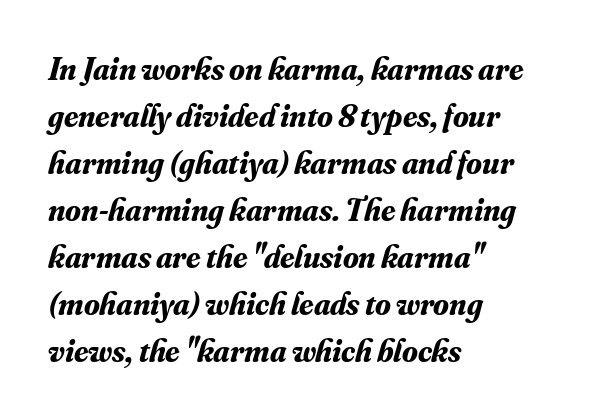
{"serif": "yes", "italic": "yes", "lean": "right", "slant_degrees": 16, "bold": "yes", "weight": "bold", "width": "normal", "stroke_contrast": "medium", "x_height": "small", "monospaced": "no", "underline": "no", "align": "left", "line_spacing": "normal", "line_spacing_ratio": 1.47, "letter_spacing": "normal", "letter_spacing_em": 0.0, "glyph_px": 32}
